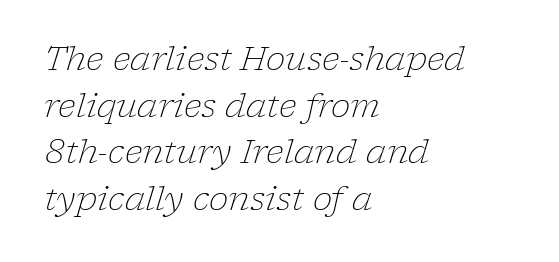
Honestly, the letter spacing is just normal — you wouldn't notice it. Baseline-to-baseline distance is the conventional proportion of letter height. Is this a fixed-width face? No — the glyphs have proportional, varying widths. The characters are drawn with everyday or finer stroke widths. The letters are slanted; this is an italic face.
